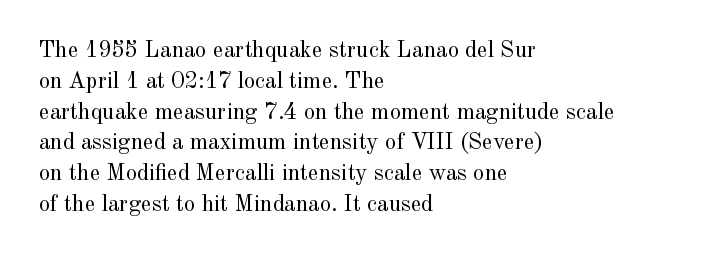
Q: Is the text bold? A: No.
Q: Is the text italic (slanted)? A: No, it is upright.
Q: Is the text underlined? A: No.
Q: How is the paragraph aligned? A: Left-aligned.
Q: Is the spacing between letters normal or unusually wide? A: Normal.
Q: Is the spacing between lines tight, normal or loose? A: Normal.
